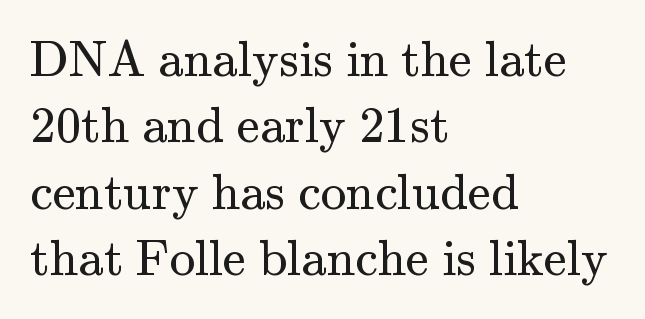
The image shows 51 px regular-weight serif type, upright; set left-aligned, normal line spacing (1.3x), normal letter spacing, not underlined; medium stroke contrast and a small x-height.
